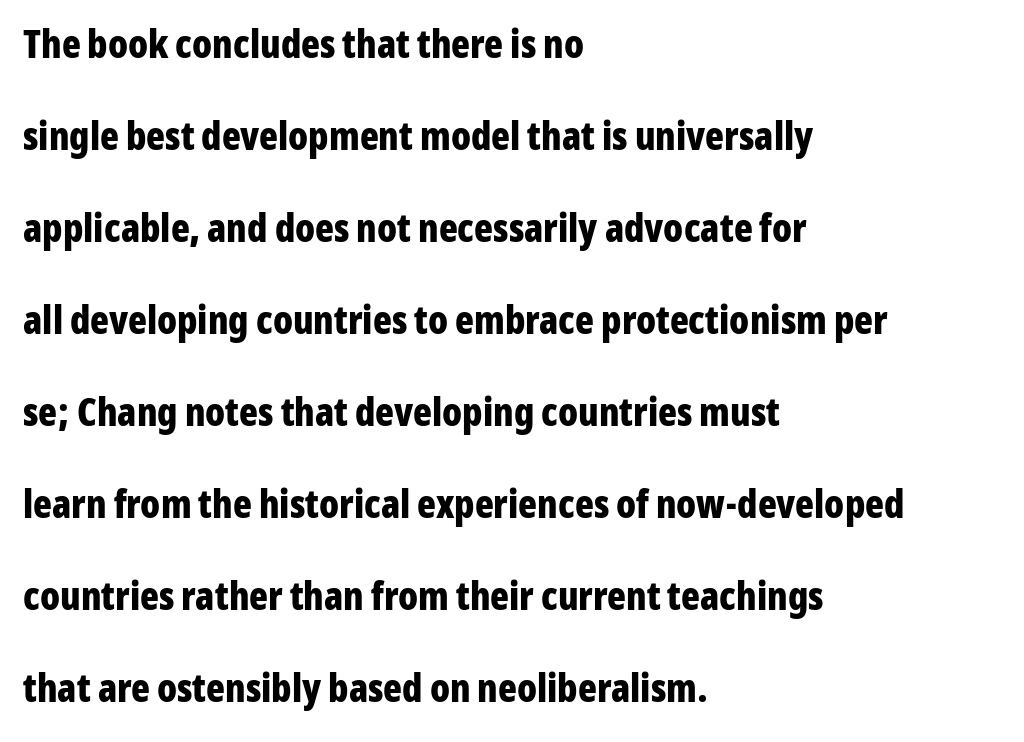
These lines are set flush left with a ragged right edge. Tracking here is standard; glyphs follow each other at the usual distance. This sample trades compactness for vertical openness between lines. Does the weight exceed regular? Yes, all the way to bold. Stroke terminals: plain, sans-serif.
